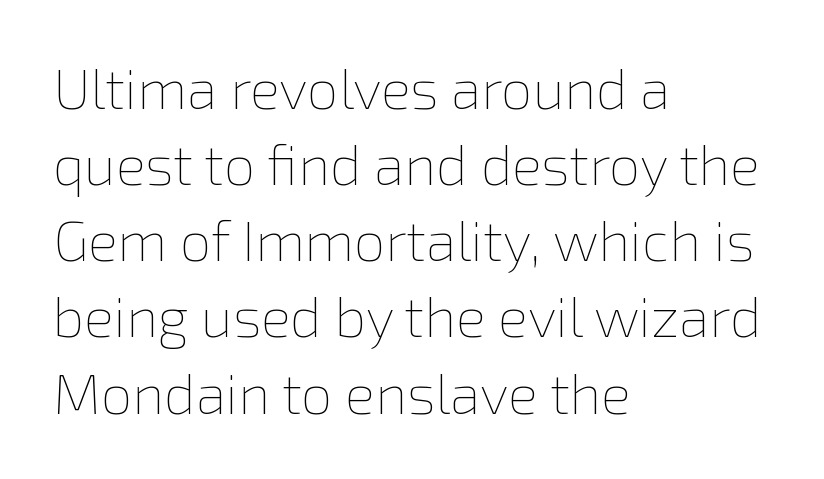
The image shows 56 px thin type, upright; set left-aligned, normal line spacing (1.36x), normal letter spacing, not underlined; a medium x-height.
